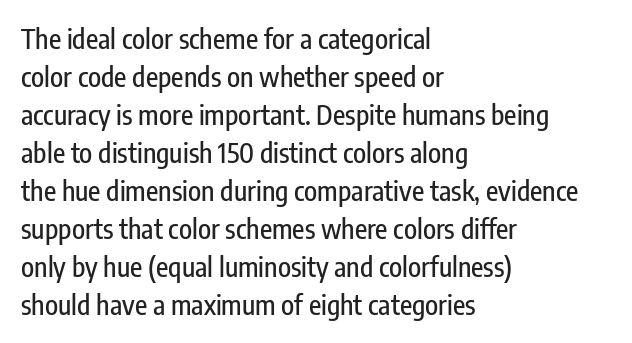
{"italic": "no", "underline": "no", "align": "left", "line_spacing": "normal", "line_spacing_ratio": 1.41, "letter_spacing": "normal", "letter_spacing_em": 0.0, "glyph_px": 27}
